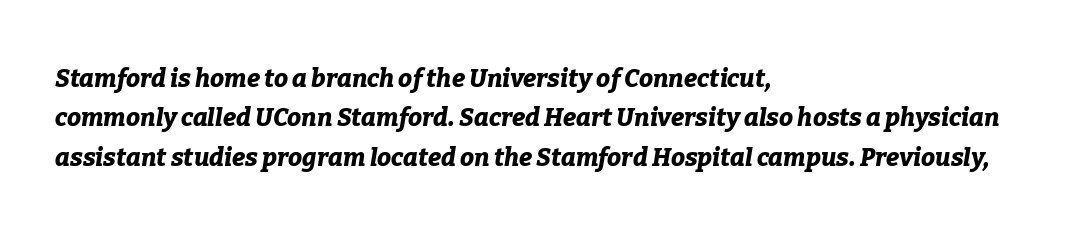
Q: Is the text bold? A: Yes.
Q: Is the text italic (slanted)? A: Yes, it leans right by about 9 degrees.
Q: Is the text underlined? A: No.
Q: How is the paragraph aligned? A: Left-aligned.
Q: Is the spacing between letters normal or unusually wide? A: Normal.
Q: Is the spacing between lines tight, normal or loose? A: Normal.
